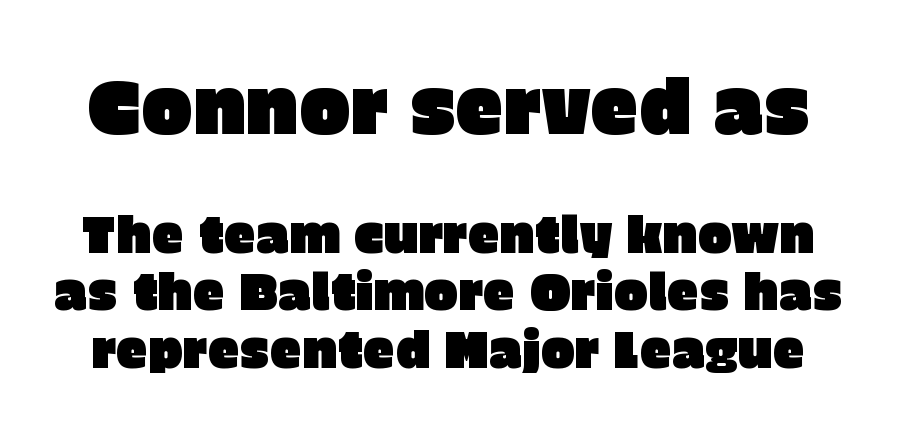
The image shows 77 px sans-serif type, upright; set tight line spacing (1.13x), normal letter spacing, not underlined; the first (top) block is 1.51x larger; low stroke contrast and a large x-height.
